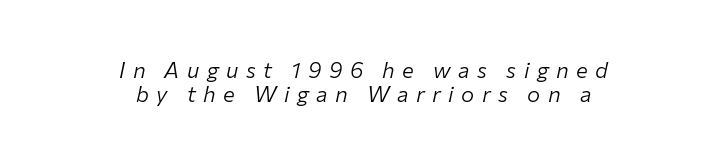
{"italic": "yes", "lean": "right", "slant_degrees": 12, "bold": "no", "underline": "no", "align": "center", "line_spacing": "tight", "line_spacing_ratio": 1.08, "letter_spacing": "wide", "letter_spacing_em": 0.34, "glyph_px": 22}
